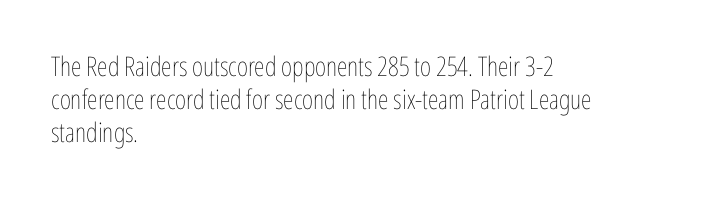
The image shows 27 px text type, upright; set left-aligned, line spacing 1.22x, normal letter spacing, not underlined.
